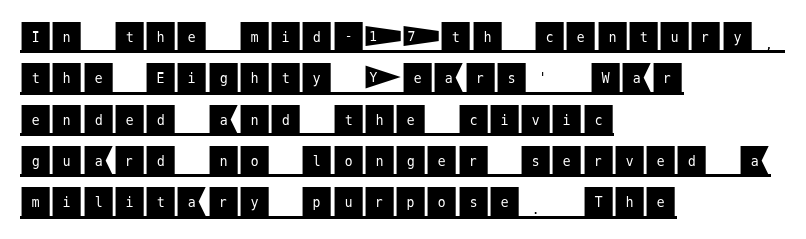
{"serif": "no", "italic": "no", "width": "normal", "stroke_contrast": "medium", "x_height": "large", "underline": "yes", "align": "left", "line_spacing": "normal", "line_spacing_ratio": 1.29, "letter_spacing": "normal", "letter_spacing_em": 0.0, "glyph_px": 32}
